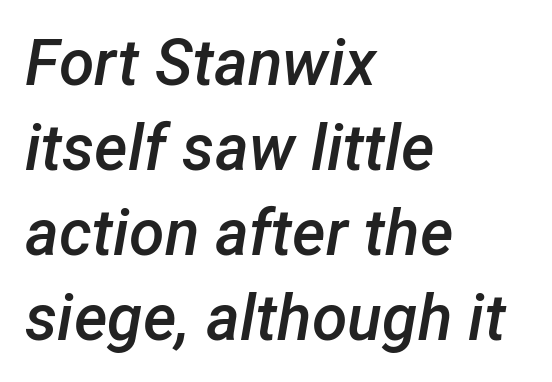
Q: Is the text bold? A: Semi-bold.
Q: Is the text italic (slanted)? A: Yes, it leans right by about 12 degrees.
Q: Is the text underlined? A: No.
Q: How is the paragraph aligned? A: Left-aligned.
Q: Is the spacing between letters normal or unusually wide? A: Normal.
Q: Is the spacing between lines tight, normal or loose? A: Normal.
Q: Width (condensed, normal, or wide)? A: Normal.
Q: Stroke contrast? A: Low.
Q: x-height? A: Medium.
Q: Monospaced? A: No.
